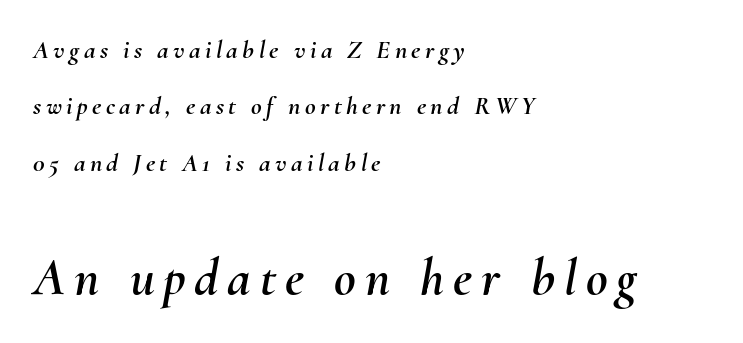
Q: Is the text italic (slanted)? A: Yes, it leans right by about 10 degrees.
Q: Is the text underlined? A: No.
Q: How is the paragraph aligned? A: Left-aligned.
Q: Is the spacing between lines tight, normal or loose? A: Loose.
Q: Which block of text is set in a larger size, the first (top) or the second (bottom)? A: The second (bottom) one.
Q: Width (condensed, normal, or wide)? A: Normal.
Q: Stroke contrast? A: Medium.
Q: x-height? A: Small.
Q: Monospaced? A: No.
